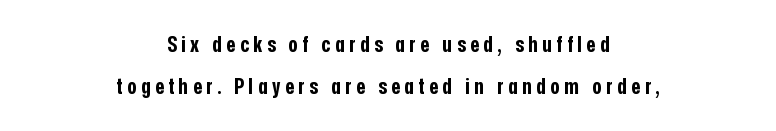
{"italic": "no", "bold": "yes", "underline": "no", "align": "center", "line_spacing": "loose", "line_spacing_ratio": 1.91, "letter_spacing": "wide", "letter_spacing_em": 0.21, "glyph_px": 22}
